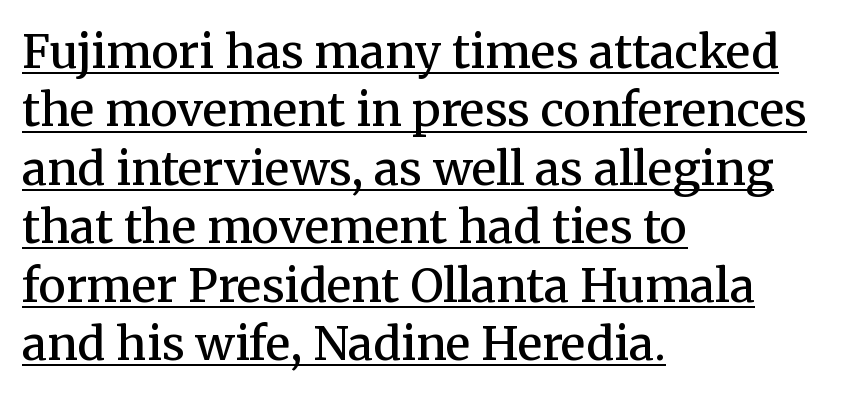
{"serif": "yes", "italic": "no", "bold": "semi", "weight": "semibold", "width": "normal", "stroke_contrast": "medium", "x_height": "medium", "monospaced": "no", "underline": "yes", "align": "left", "line_spacing": "normal", "line_spacing_ratio": 1.27, "letter_spacing": "normal", "letter_spacing_em": 0.0, "glyph_px": 46}
